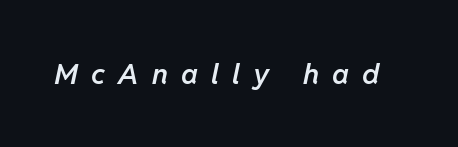
Q: Is the text bold? A: Semi-bold.
Q: Is the text italic (slanted)? A: Yes, it leans right by about 11 degrees.
Q: Is the text underlined? A: No.
Q: Is the spacing between letters normal or unusually wide? A: Unusually wide.
Q: Width (condensed, normal, or wide)? A: Normal.
Q: Stroke contrast? A: Low.
Q: x-height? A: Medium.
Q: Monospaced? A: No.
